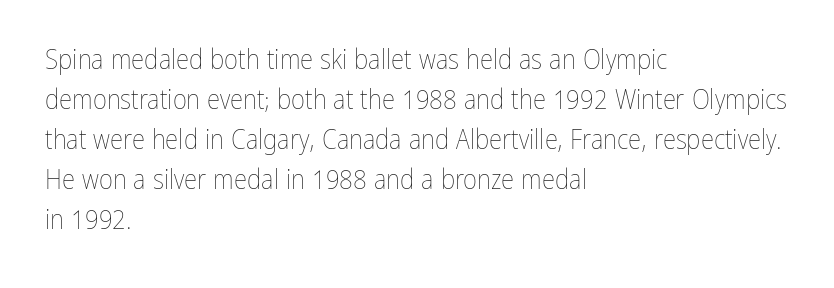
{"italic": "no", "bold": "no", "underline": "no", "align": "left", "line_spacing": "normal", "line_spacing_ratio": 1.48, "letter_spacing": "normal", "letter_spacing_em": 0.0, "glyph_px": 27}
